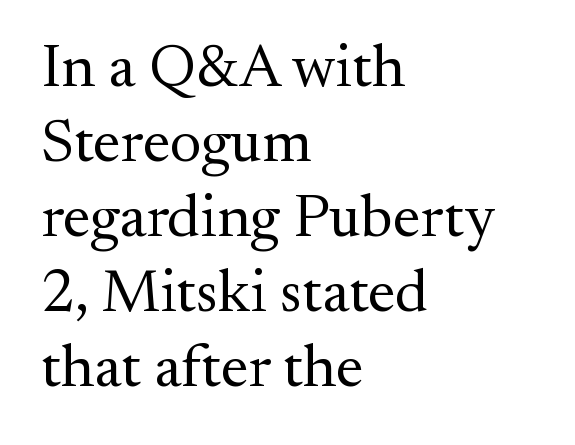
{"serif": "yes", "italic": "no", "bold": "no", "weight": "regular", "width": "normal", "stroke_contrast": "medium", "x_height": "small", "monospaced": "no", "underline": "no", "align": "left", "line_spacing_ratio": 1.23, "letter_spacing": "normal", "letter_spacing_em": 0.0, "glyph_px": 61}
